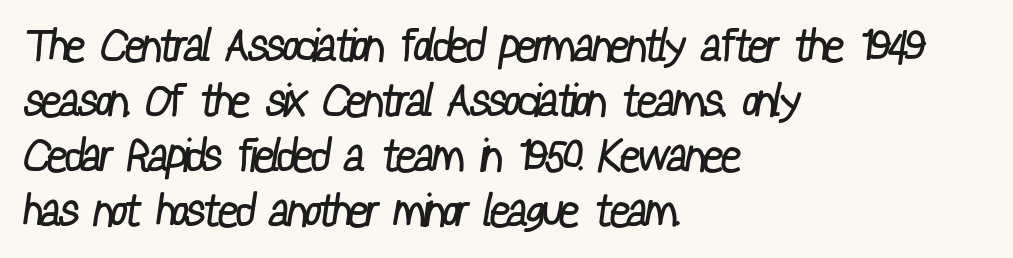
Q: Is the text bold? A: No.
Q: Is the typeface a serif or a sans-serif typeface? A: Sans-serif.
Q: Is the text underlined? A: No.
Q: How is the paragraph aligned? A: Left-aligned.
Q: Is the spacing between letters normal or unusually wide? A: Normal.
Q: Width (condensed, normal, or wide)? A: Condensed.
Q: Stroke contrast? A: Low.
Q: x-height? A: Medium.
Q: Monospaced? A: No.
